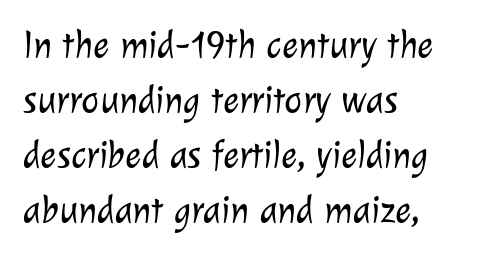
Students, note that the glyphs here touch the page at normal intervals. You can tell from the bare stems that sans-serif type was used. The glyphs are unaccompanied by any horizontal stroke below them. Vertical stems look standard width or narrower in stroke. The rendering uses a moderate line-height, typical for paragraphs.
